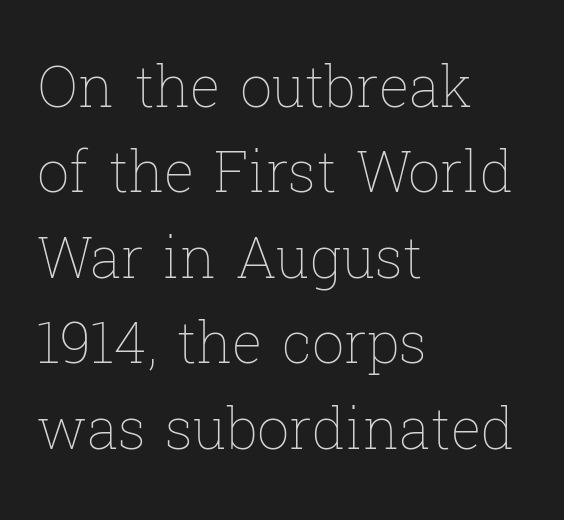
The image shows 57 px thin type, upright; set left-aligned, normal line spacing (1.5x), normal letter spacing, not underlined; low stroke contrast and a medium x-height.
